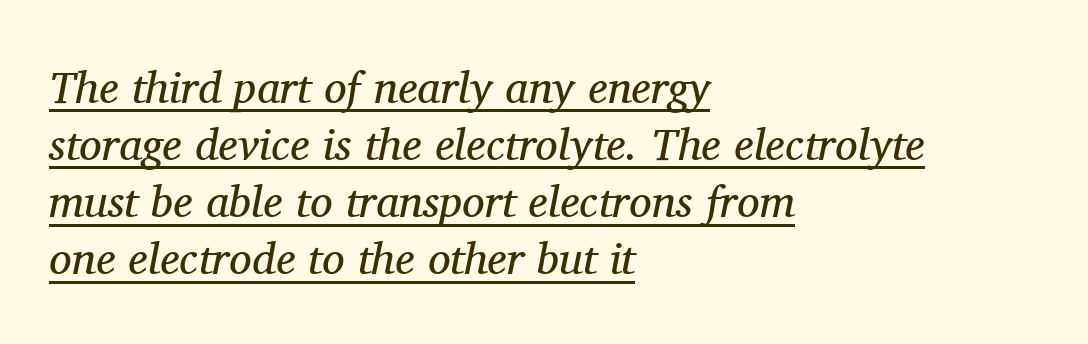
The image shows 45 px regular-weight serif type, italic (leaning right); set left-aligned, normal line spacing (1.27x), normal letter spacing, underlined; medium stroke contrast and a medium x-height.
